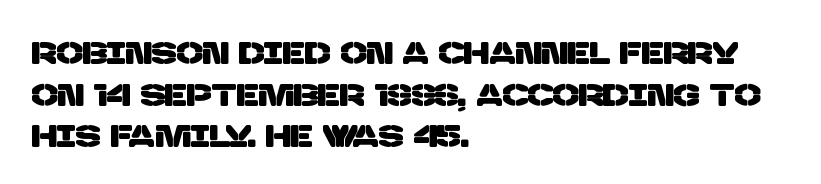
Q: Is the typeface a serif or a sans-serif typeface? A: Sans-serif.
Q: Is the text underlined? A: No.
Q: How is the paragraph aligned? A: Left-aligned.
Q: Is the spacing between letters normal or unusually wide? A: Normal.
Q: Is the spacing between lines tight, normal or loose? A: Normal.
Q: Width (condensed, normal, or wide)? A: Normal.
Q: Stroke contrast? A: Low.
Q: x-height? A: Large.
Q: Monospaced? A: No.
